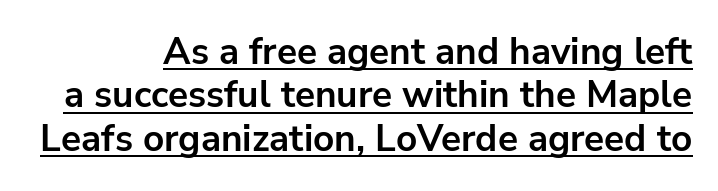
Vertical strokes here are truly vertical. This is underlined copy, the kind a proofreader might mark for attention. Inter-character spacing is left at the font's built-in metrics. The type family on display is of the sans-serif kind. The rendering anchors every line to the right-hand side.
